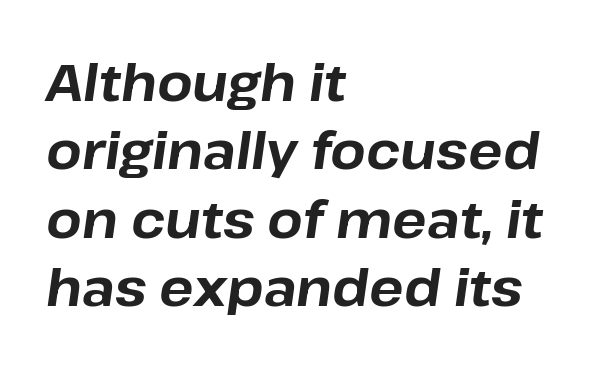
Each glyph is drawn with heavy, bold strokes. A typesetter would call this zero additional tracking. Which margin do the lines hug? The left one — the right edge is uneven. Is this a fixed-width face? No — the glyphs have proportional, varying widths.
